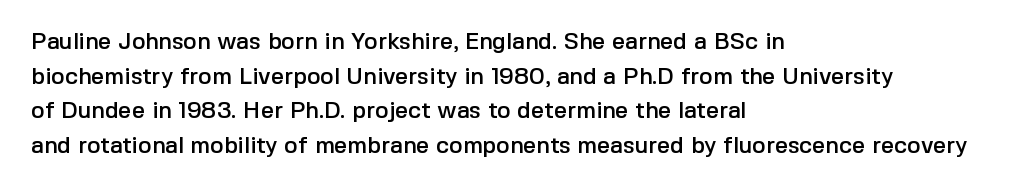
The image shows 23 px text type, upright; set left-aligned, normal line spacing (1.51x), normal letter spacing, not underlined.
